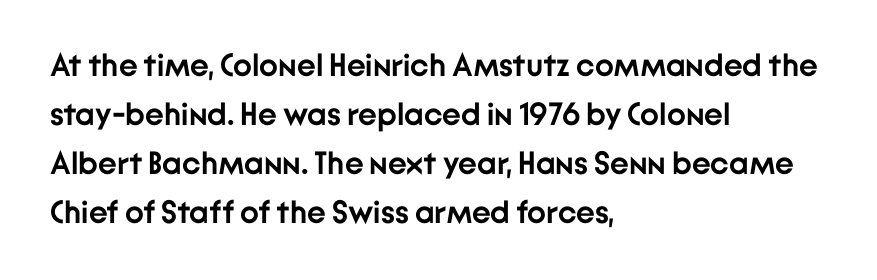
{"serif": "no", "italic": "no", "bold": "yes", "weight": "semibold", "width": "normal", "stroke_contrast": "low", "x_height": "medium", "monospaced": "no", "underline": "no", "align": "left", "line_spacing": "normal", "line_spacing_ratio": 1.53, "letter_spacing": "normal", "letter_spacing_em": 0.0, "glyph_px": 32}
